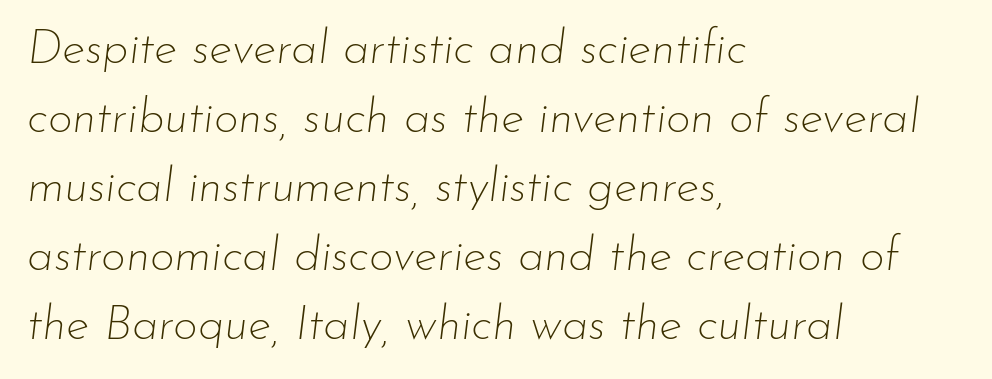
{"italic": "yes", "lean": "right", "slant_degrees": 7, "bold": "no", "weight": "thin", "width": "normal", "stroke_contrast": "low", "x_height": "small", "monospaced": "no", "underline": "no", "align": "left", "line_spacing": "normal", "line_spacing_ratio": 1.44, "letter_spacing": "normal", "letter_spacing_em": 0.0, "glyph_px": 48}
